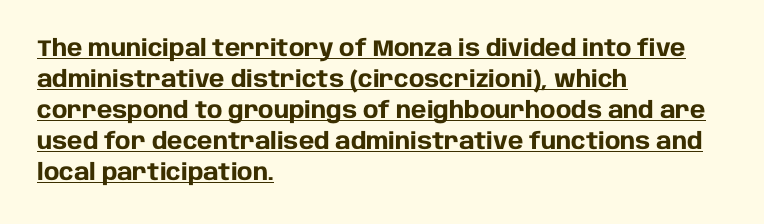
The image shows 23 px bold type, upright; set left-aligned, normal line spacing (1.35x), normal letter spacing, underlined.
